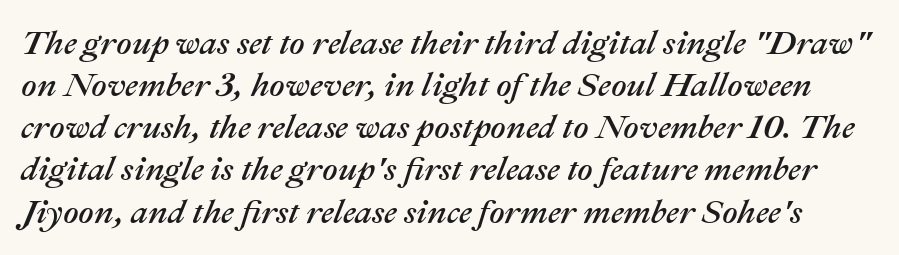
Note the varied advance widths — an 'i' is clearly narrower than an 'm'. Would a proofreader flag this as italicized? Yes. Lines of text with bare space underneath. Standard letterfit; no display-style spreading of the glyphs.
